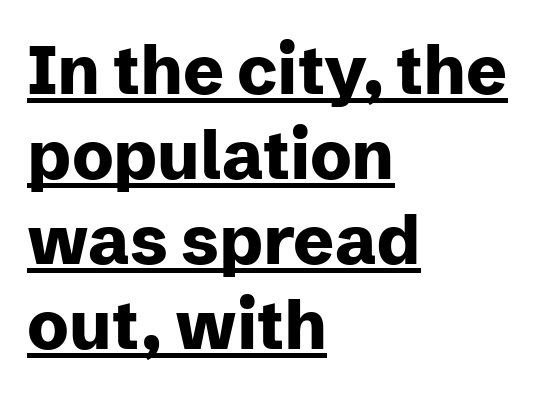
Q: Is the text bold? A: Yes.
Q: Is the text italic (slanted)? A: No, it is upright.
Q: Is the typeface a serif or a sans-serif typeface? A: Sans-serif.
Q: Is the text underlined? A: Yes.
Q: How is the paragraph aligned? A: Left-aligned.
Q: Is the spacing between letters normal or unusually wide? A: Normal.
Q: Is the spacing between lines tight, normal or loose? A: Normal.
Q: Width (condensed, normal, or wide)? A: Normal.
Q: Stroke contrast? A: Low.
Q: x-height? A: Medium.
Q: Monospaced? A: No.
